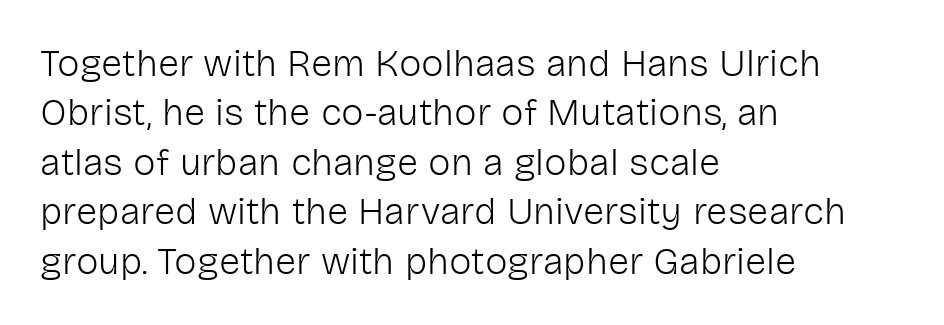
The image shows 38 px light sans-serif type, upright; set left-aligned, normal line spacing (1.3x), normal letter spacing, not underlined; low stroke contrast and a medium x-height.
